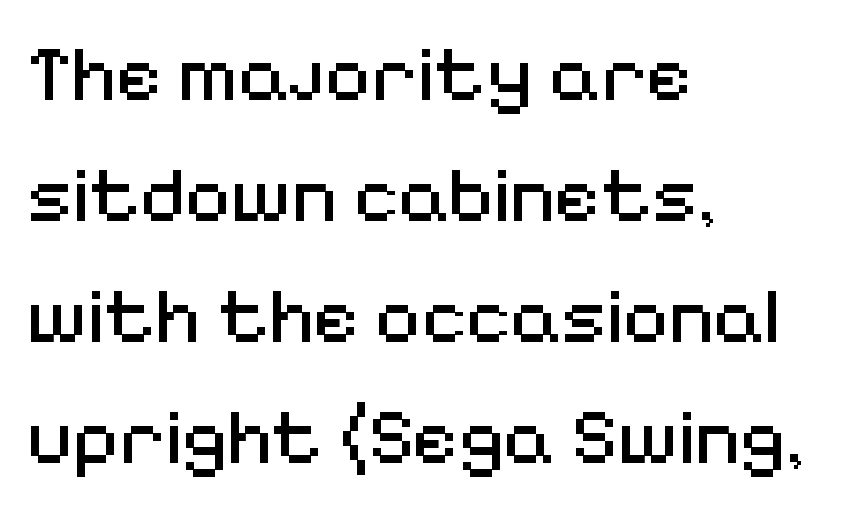
Q: Is the text bold? A: No.
Q: Is the text italic (slanted)? A: No, it is upright.
Q: Is the typeface a serif or a sans-serif typeface? A: Sans-serif.
Q: Is the text underlined? A: No.
Q: How is the paragraph aligned? A: Left-aligned.
Q: Is the spacing between letters normal or unusually wide? A: Normal.
Q: Is the spacing between lines tight, normal or loose? A: Normal.
Q: Width (condensed, normal, or wide)? A: Normal.
Q: Stroke contrast? A: Medium.
Q: x-height? A: Medium.
Q: Monospaced? A: No.
